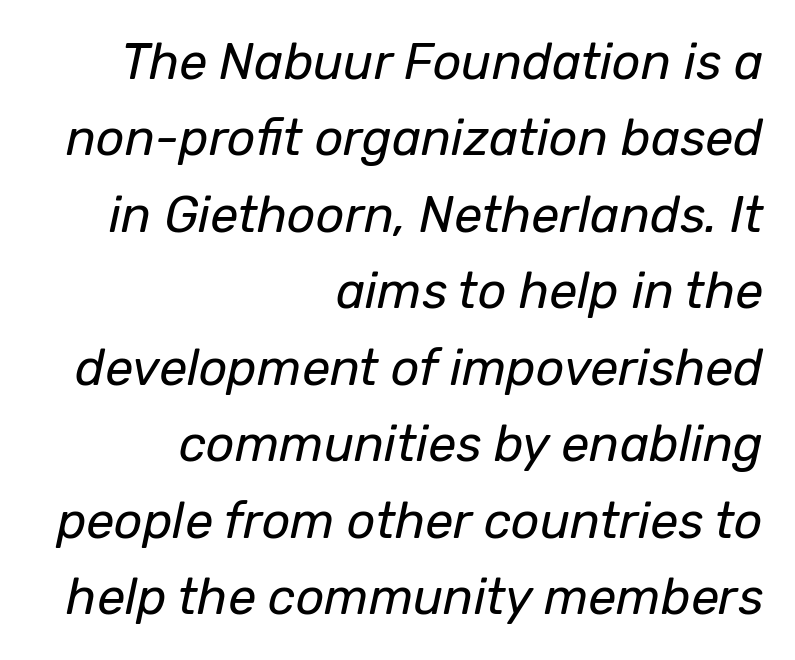
Is the letter spacing exaggerated? No — it looks like the ordinary default. Horizontal bands of white between lines are of average thickness. Right-aligned paragraph, ragged on the left. No chunkiness to these letters — they're not bold.
